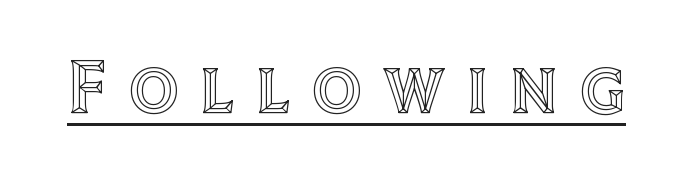
The image shows 77 px text type, upright; set unusually wide letter spacing (+0.28 em), underlined; a large x-height.
